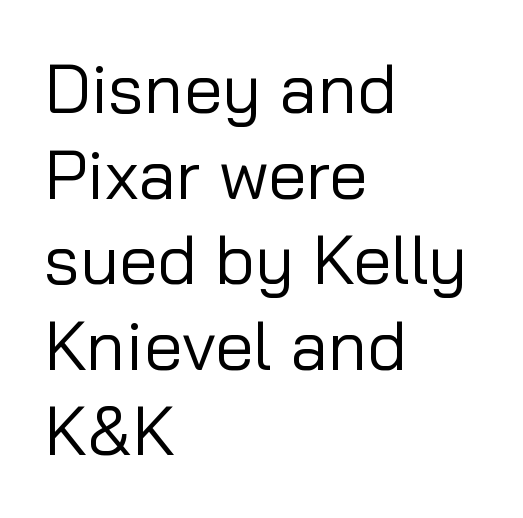
The image shows 69 px regular-weight sans-serif type, upright; set left-aligned, line spacing 1.24x, normal letter spacing, not underlined; low stroke contrast and a medium x-height.
